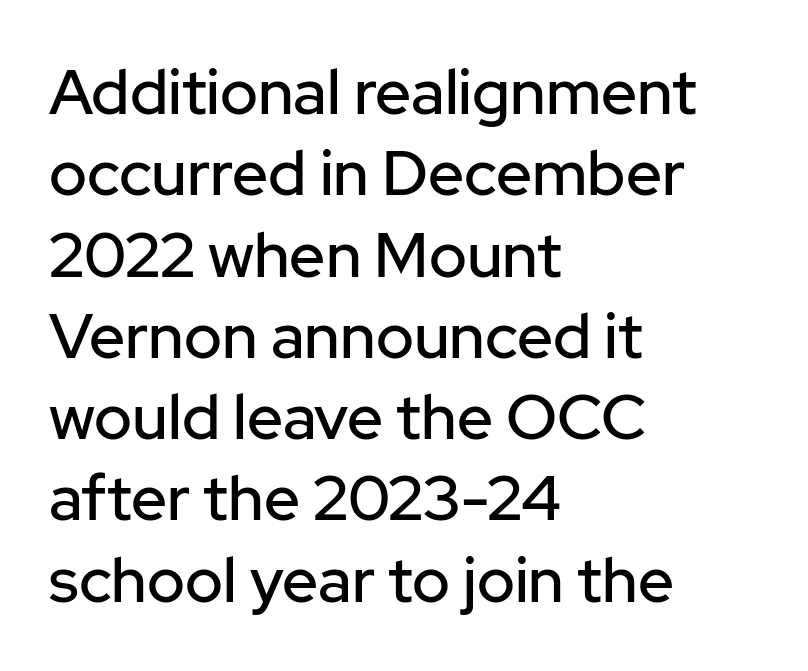
Which margin do the lines hug? The left one — the right edge is uneven. The letters stand straight up with perfectly vertical stems. The zone under the glyphs is completely vacant. The passage shown is typed in a proportional face where columns would drift. Each word holds together tightly as a unit, with standard inter-letter gaps. Typographically, this falls in the sans-serif category.
